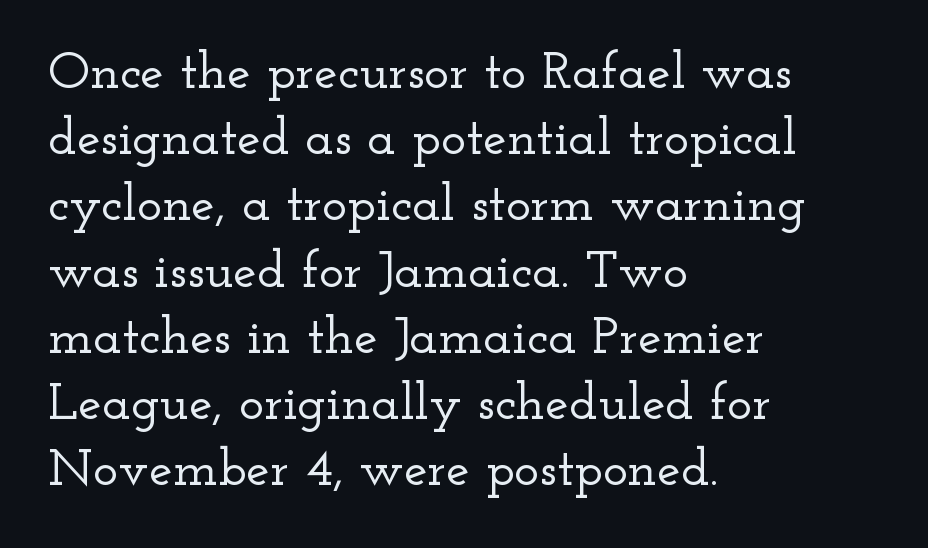
The image shows 53 px wide serif type, upright; set left-aligned, normal line spacing (1.25x), normal letter spacing, not underlined; low stroke contrast and a small x-height.
